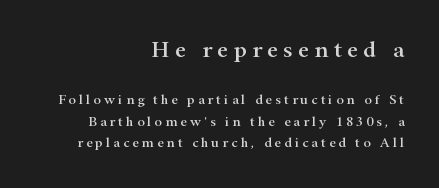
Compared with typical paragraphs, the rows here are spaced about the same. Display-style spreading of the glyphs; the letterfit is very open. Notice how the passage keeps a crisp vertical edge on the right only. Rendered with straight, roman letterforms. Large over small — that's the arrangement of the two blocks here. The glyphs are unaccompanied by any horizontal stroke below them.
